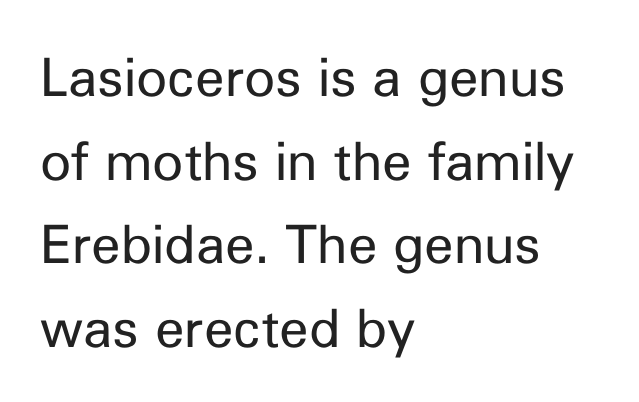
The image shows 53 px regular-weight sans-serif type, upright; set left-aligned, normal line spacing (1.58x), normal letter spacing, not underlined; low stroke contrast and a medium x-height.
